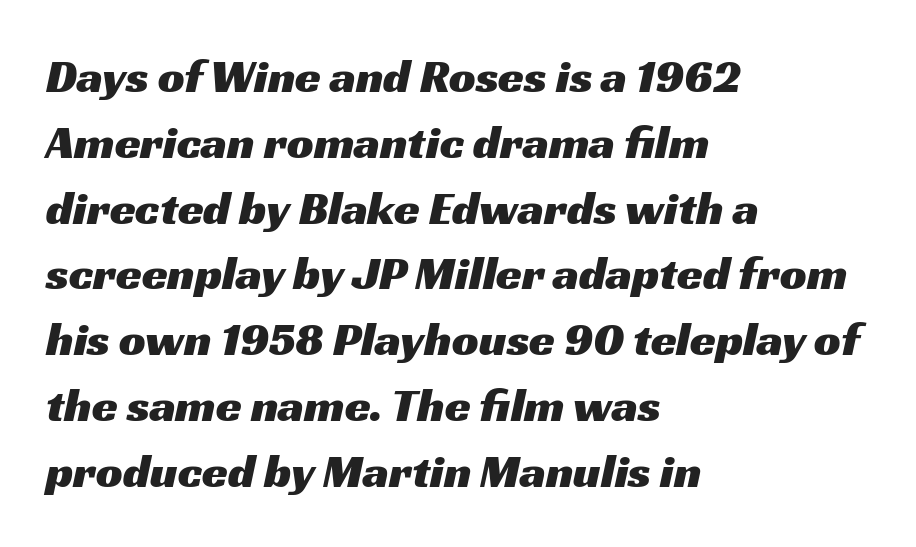
The image shows 47 px wide sans-serif type; set left-aligned, normal line spacing (1.4x), normal letter spacing, not underlined; medium stroke contrast and a medium x-height.
